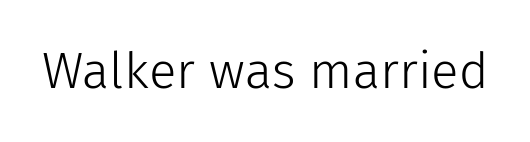
{"serif": "no", "italic": "no", "bold": "no", "weight": "light", "width": "normal", "stroke_contrast": "low", "x_height": "medium", "monospaced": "no", "underline": "no", "letter_spacing": "normal", "letter_spacing_em": 0.0, "glyph_px": 51}
